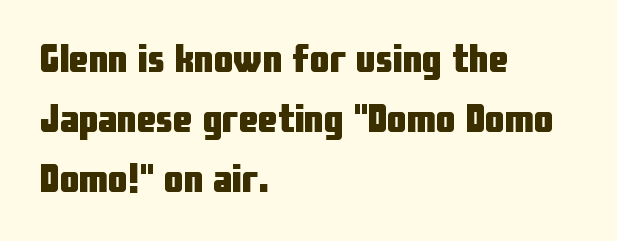
No word sits above an underline. The text was rendered using a sans face with plain stroke endings. Is there much room between lines? A standard amount, neither cramped nor airy. Ordinary non-slanted type is in use.
